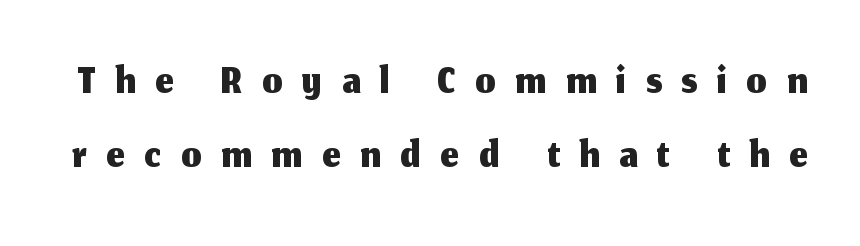
Q: Is the text italic (slanted)? A: No, it is upright.
Q: Is the typeface a serif or a sans-serif typeface? A: Sans-serif.
Q: Is the text underlined? A: No.
Q: Is the spacing between letters normal or unusually wide? A: Unusually wide.
Q: Width (condensed, normal, or wide)? A: Normal.
Q: Stroke contrast? A: Medium.
Q: x-height? A: Medium.
Q: Monospaced? A: No.
